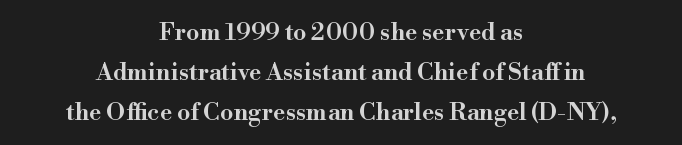
Q: Is the text bold? A: Semi-bold.
Q: Is the text italic (slanted)? A: No, it is upright.
Q: Is the text underlined? A: No.
Q: How is the paragraph aligned? A: Centered.
Q: Is the spacing between letters normal or unusually wide? A: Normal.
Q: Is the spacing between lines tight, normal or loose? A: Normal.
